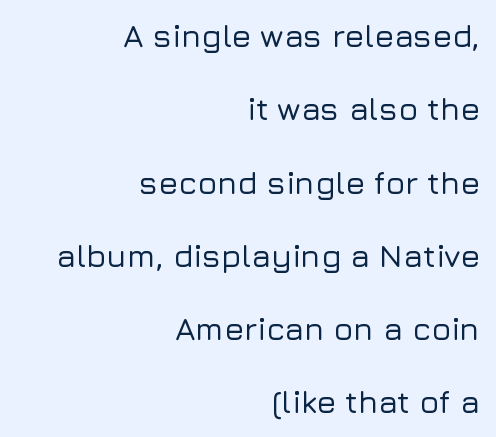
{"serif": "no", "italic": "no", "width": "normal", "stroke_contrast": "low", "x_height": "medium", "monospaced": "no", "underline": "no", "align": "right", "line_spacing": "loose", "line_spacing_ratio": 2.29, "letter_spacing": "normal", "letter_spacing_em": 0.0, "glyph_px": 32}
